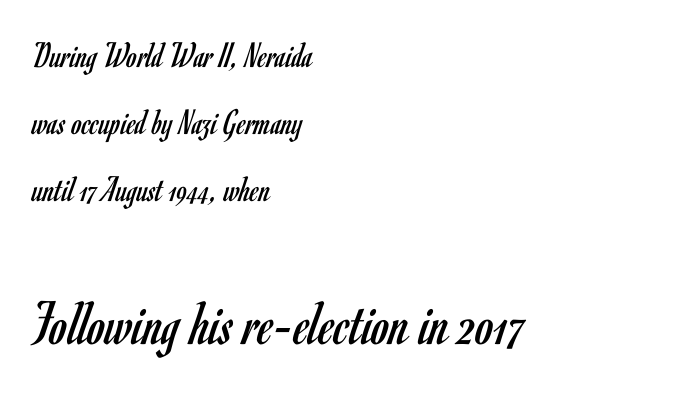
The image shows 64 px regular-weight, condensed sans-serif type; set left-aligned, line spacing 1.81x, normal letter spacing, not underlined; the second (bottom) block is 1.73x larger; low stroke contrast and a small x-height.
